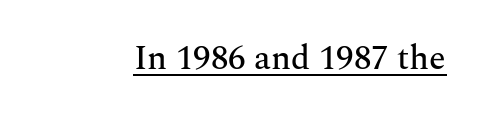
Q: Is the text italic (slanted)? A: No, it is upright.
Q: Is the typeface a serif or a sans-serif typeface? A: Serif.
Q: Is the text underlined? A: Yes.
Q: Is the spacing between letters normal or unusually wide? A: Normal.
Q: Width (condensed, normal, or wide)? A: Normal.
Q: Stroke contrast? A: Medium.
Q: x-height? A: Medium.
Q: Monospaced? A: No.
